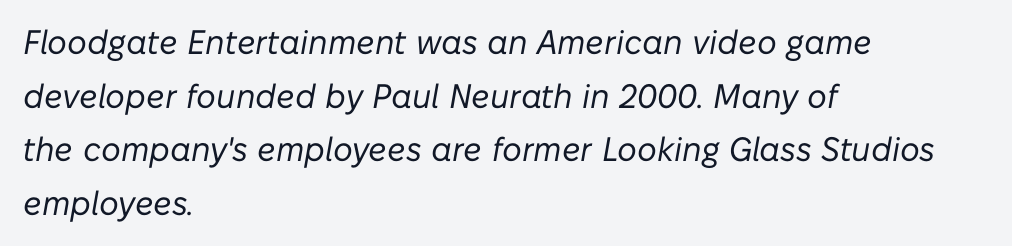
The image shows 34 px regular-weight type, italic (leaning right); set left-aligned, normal line spacing (1.58x), normal letter spacing, not underlined; low stroke contrast and a medium x-height.
